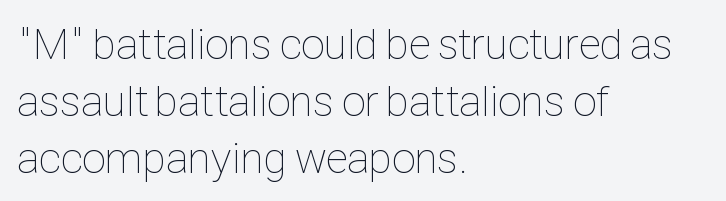
{"italic": "no", "bold": "no", "weight": "thin", "width": "condensed", "stroke_contrast": "low", "x_height": "medium", "monospaced": "no", "underline": "no", "align": "left", "line_spacing": "normal", "line_spacing_ratio": 1.29, "letter_spacing": "normal", "letter_spacing_em": 0.0, "glyph_px": 44}
